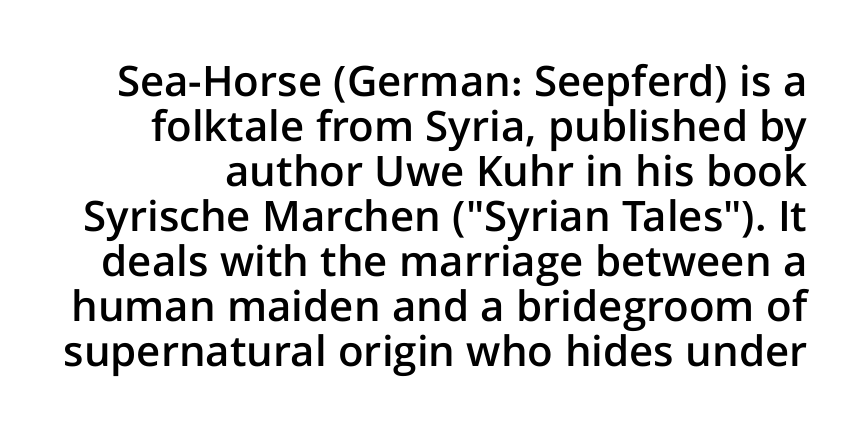
The image shows 42 px semibold sans-serif type, upright; set tight line spacing (1.07x), normal letter spacing, not underlined; low stroke contrast and a medium x-height.
